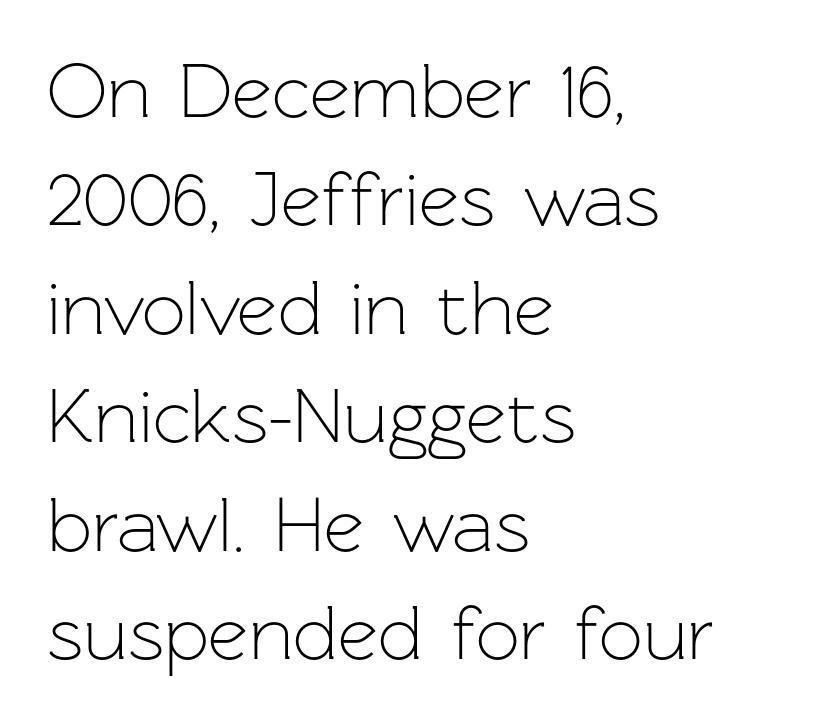
The image shows 78 px light sans-serif type, upright; set left-aligned, normal line spacing (1.39x), normal letter spacing, not underlined; low stroke contrast and a medium x-height.
